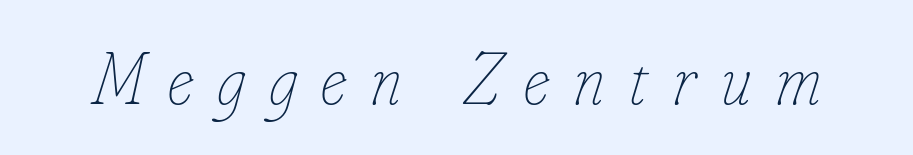
The image shows 73 px thin, condensed type, italic (leaning right); set unusually wide letter spacing (+0.34 em), not underlined; low stroke contrast and a small x-height.
